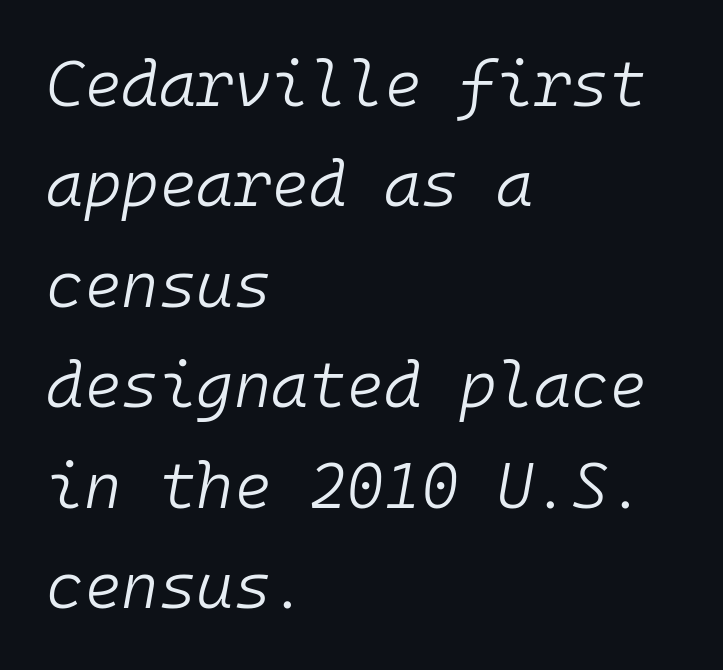
Q: Is the text bold? A: No.
Q: Is the text italic (slanted)? A: Yes, it leans right by about 10 degrees.
Q: Is the text underlined? A: No.
Q: How is the paragraph aligned? A: Left-aligned.
Q: Is the spacing between letters normal or unusually wide? A: Normal.
Q: Is the spacing between lines tight, normal or loose? A: Normal.
Q: Width (condensed, normal, or wide)? A: Normal.
Q: Stroke contrast? A: Low.
Q: x-height? A: Medium.
Q: Monospaced? A: Yes.
